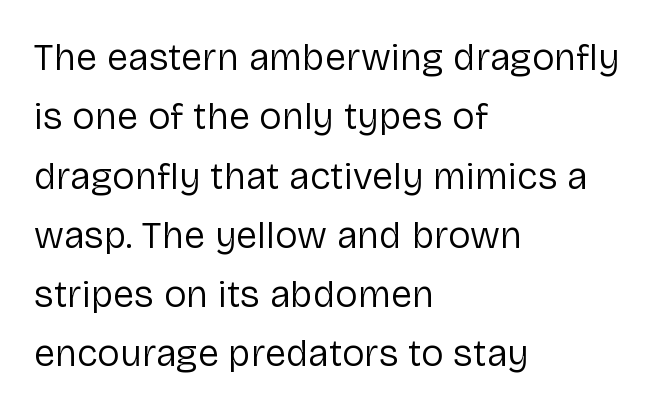
{"serif": "no", "italic": "no", "bold": "no", "weight": "regular", "width": "normal", "stroke_contrast": "low", "x_height": "medium", "monospaced": "no", "underline": "no", "align": "left", "line_spacing": "normal", "line_spacing_ratio": 1.56, "letter_spacing": "normal", "letter_spacing_em": 0.0, "glyph_px": 38}
